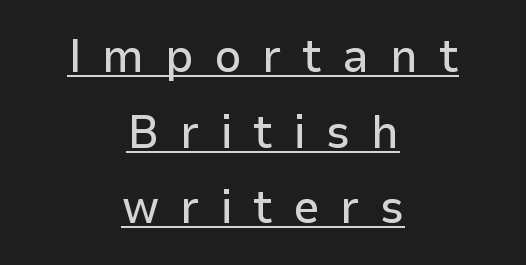
The image shows 47 px sans-serif type, upright; set centered, normal line spacing (1.61x), unusually wide letter spacing (+0.44 em), underlined; low stroke contrast and a medium x-height.
